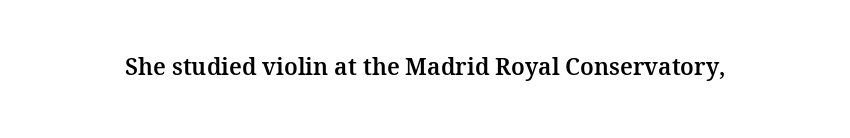
{"italic": "no", "underline": "no", "letter_spacing": "normal", "letter_spacing_em": 0.0, "glyph_px": 23}
